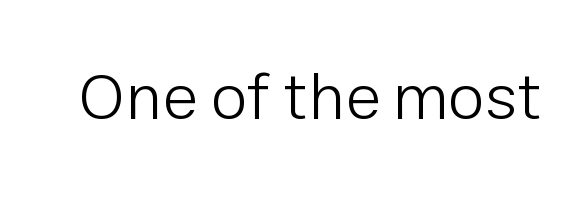
{"serif": "no", "italic": "no", "bold": "no", "weight": "light", "width": "normal", "stroke_contrast": "low", "x_height": "medium", "monospaced": "no", "underline": "no", "letter_spacing": "normal", "letter_spacing_em": 0.0, "glyph_px": 66}
